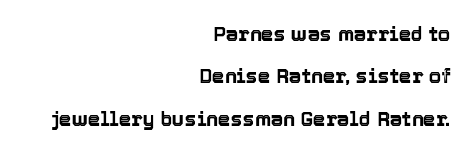
{"italic": "no", "underline": "no", "align": "right", "line_spacing": "loose", "line_spacing_ratio": 2.12, "letter_spacing": "normal", "letter_spacing_em": 0.0, "glyph_px": 20}
